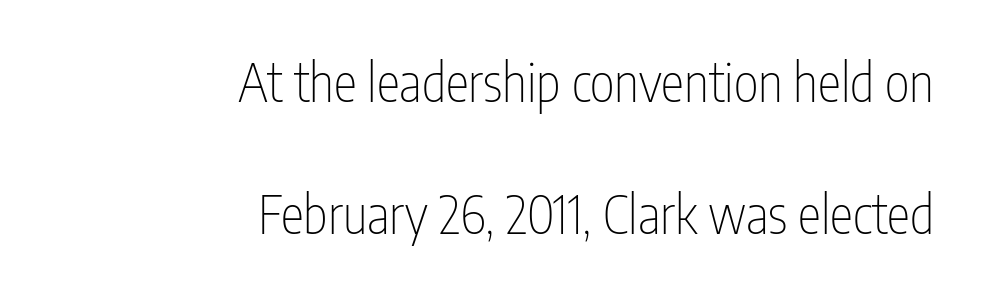
The image shows 53 px thin, condensed sans-serif type, upright; set right-aligned, loose line spacing (2.5x), normal letter spacing, not underlined; low stroke contrast and a medium x-height.
